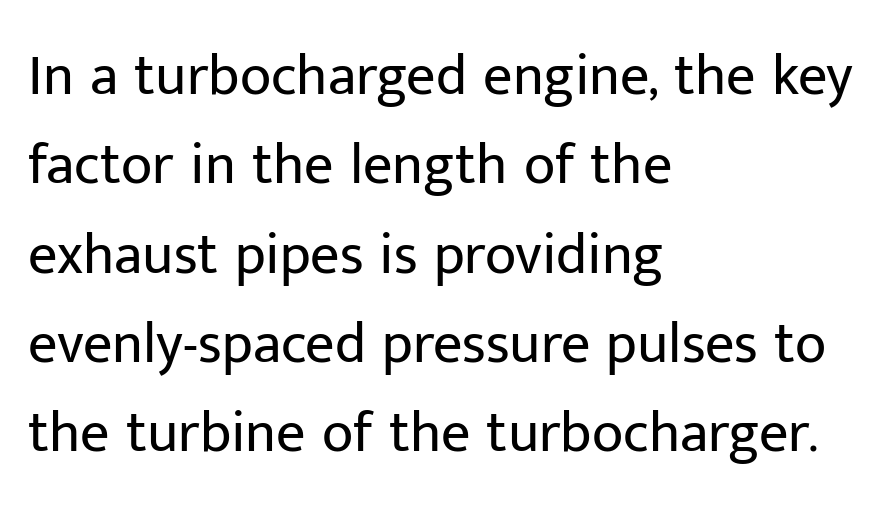
The image shows 58 px regular-weight sans-serif type, upright; set left-aligned, normal line spacing (1.54x), normal letter spacing, not underlined; low stroke contrast and a medium x-height.
